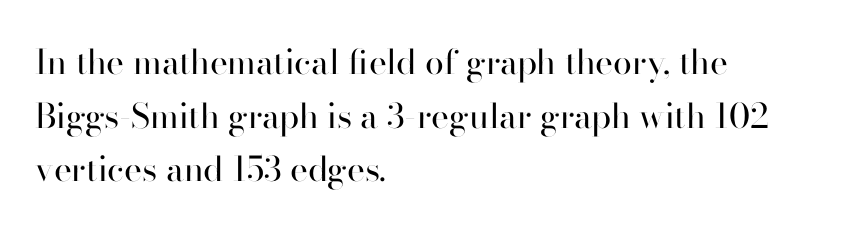
{"serif": "no", "italic": "no", "bold": "no", "weight": "regular", "width": "normal", "stroke_contrast": "high", "x_height": "small", "monospaced": "no", "underline": "no", "align": "left", "line_spacing": "normal", "line_spacing_ratio": 1.58, "letter_spacing": "normal", "letter_spacing_em": 0.0, "glyph_px": 34}
